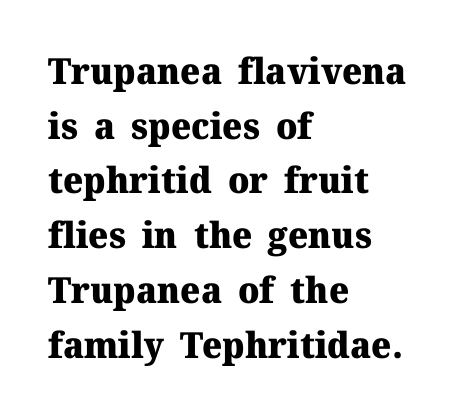
Upright lettering throughout. This sample is left-justified, so line endings fall wherever the words run out. The passage shown has conventional tracking throughout. Classification — serif. Vertical spacing — default.
